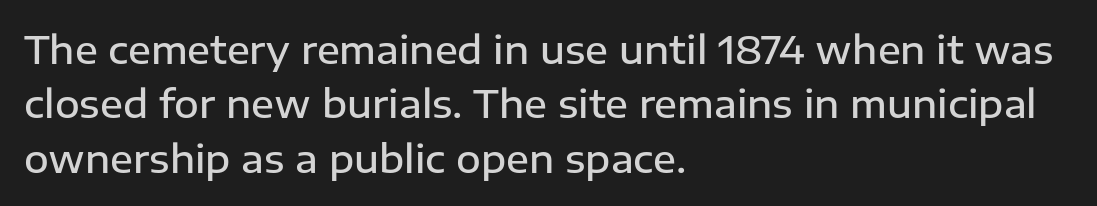
Q: Is the text bold? A: Semi-bold.
Q: Is the text italic (slanted)? A: No, it is upright.
Q: Is the typeface a serif or a sans-serif typeface? A: Sans-serif.
Q: Is the text underlined? A: No.
Q: How is the paragraph aligned? A: Left-aligned.
Q: Is the spacing between letters normal or unusually wide? A: Normal.
Q: Is the spacing between lines tight, normal or loose? A: Normal.
Q: Width (condensed, normal, or wide)? A: Normal.
Q: Stroke contrast? A: Low.
Q: x-height? A: Medium.
Q: Monospaced? A: No.
